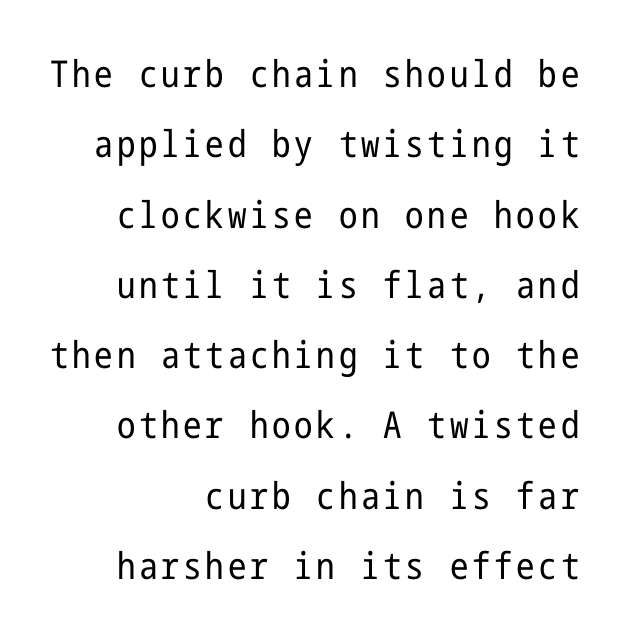
The image shows 37 px regular-weight, condensed sans-serif type, upright; set right-aligned, loose line spacing (1.9x), not underlined; low stroke contrast and a medium x-height.
